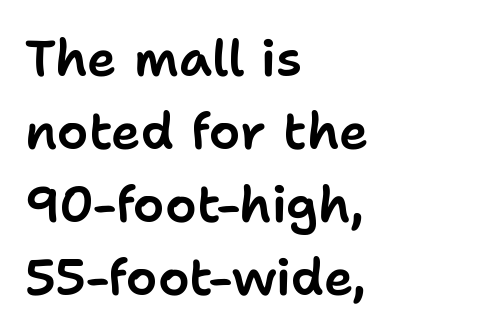
{"serif": "no", "italic": "no", "width": "normal", "stroke_contrast": "low", "x_height": "medium", "monospaced": "no", "underline": "no", "align": "left", "line_spacing": "normal", "line_spacing_ratio": 1.46, "letter_spacing": "normal", "letter_spacing_em": 0.0, "glyph_px": 50}
